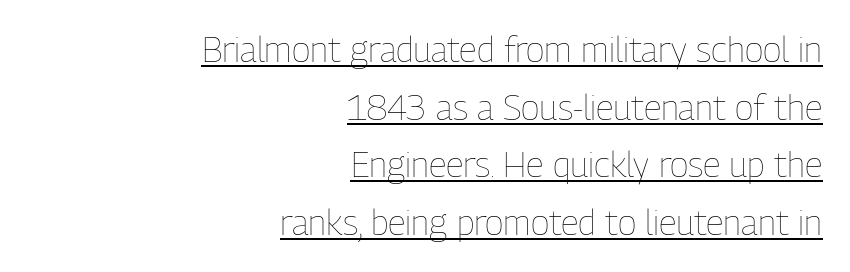
{"italic": "no", "bold": "no", "weight": "thin", "width": "condensed", "stroke_contrast": "low", "x_height": "medium", "monospaced": "no", "underline": "yes", "align": "right", "line_spacing": "normal", "line_spacing_ratio": 1.65, "letter_spacing": "normal", "letter_spacing_em": 0.0, "glyph_px": 35}
